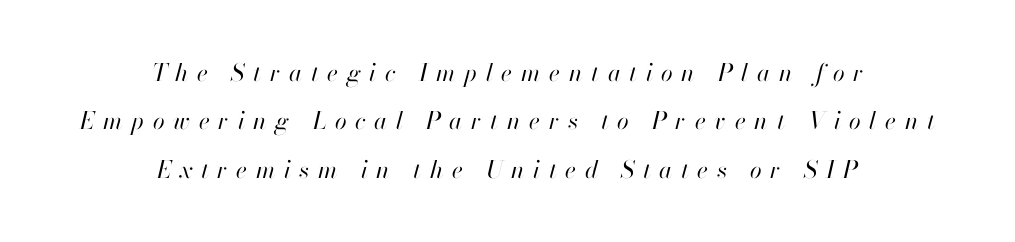
Q: Is the text bold? A: No.
Q: Is the text italic (slanted)? A: Yes, it leans right by about 13 degrees.
Q: Is the text underlined? A: No.
Q: How is the paragraph aligned? A: Centered.
Q: Is the spacing between letters normal or unusually wide? A: Unusually wide.
Q: Is the spacing between lines tight, normal or loose? A: Loose.
